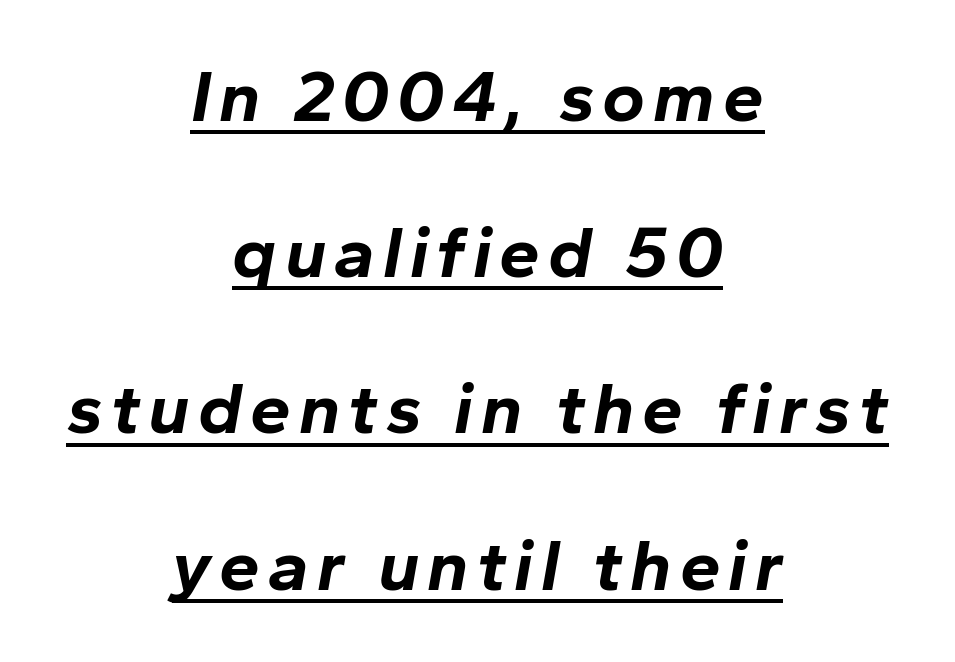
The image shows 73 px bold type, italic (leaning right); set centered, loose line spacing (2.14x), underlined; low stroke contrast and a medium x-height.
